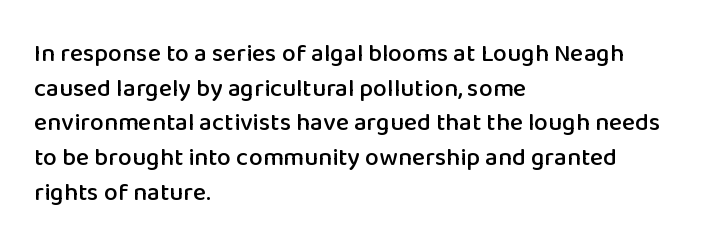
Has an underline been added? It has not. Observe the ordinary spacing: letters are neighbours, not strangers. What's the leading like? Ordinary, nothing unusual. Reading down the block, your eye returns to a fixed left position each line. Every character sits straight up, as roman type does.
